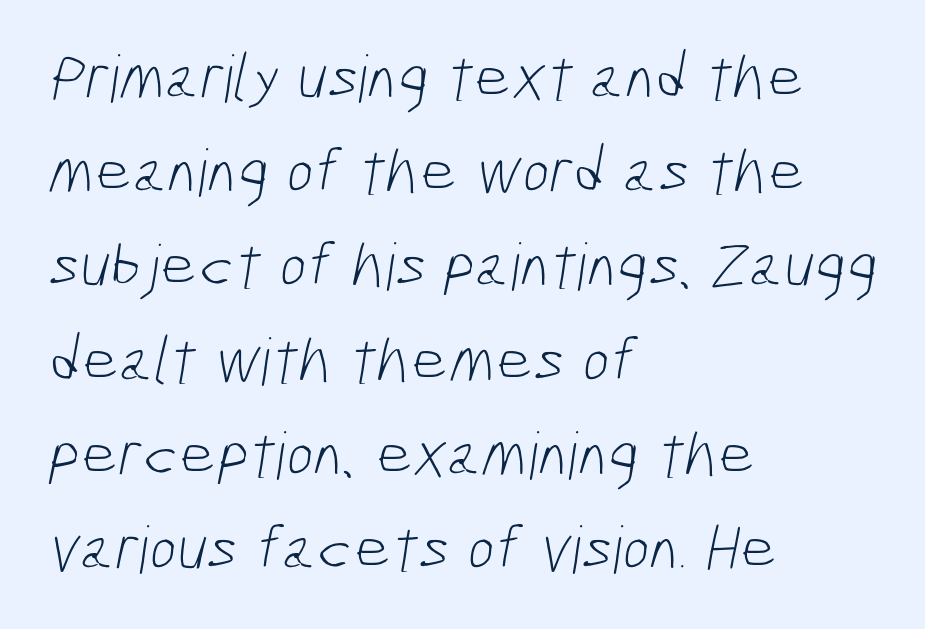
The image shows 65 px light, condensed sans-serif type; set left-aligned, normal line spacing (1.45x), normal letter spacing, not underlined; low stroke contrast and a medium x-height.
